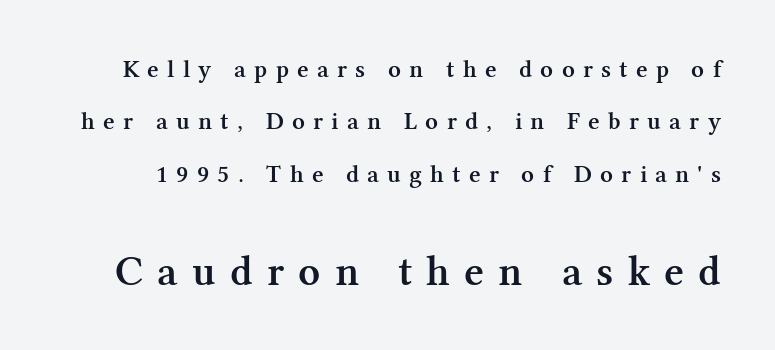
The image shows 43 px semibold serif type, upright; set loose line spacing (2.1x), unusually wide letter spacing (+0.33 em), not underlined; the second (bottom) block is 1.72x larger; medium stroke contrast and a medium x-height.
